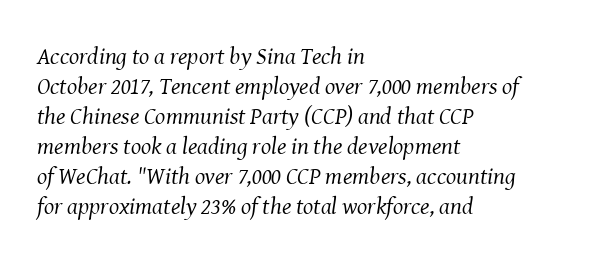
Q: Is the text bold? A: No.
Q: Is the text italic (slanted)? A: Yes, it leans right by about 8 degrees.
Q: Is the text underlined? A: No.
Q: How is the paragraph aligned? A: Left-aligned.
Q: Is the spacing between letters normal or unusually wide? A: Normal.
Q: Is the spacing between lines tight, normal or loose? A: Normal.
